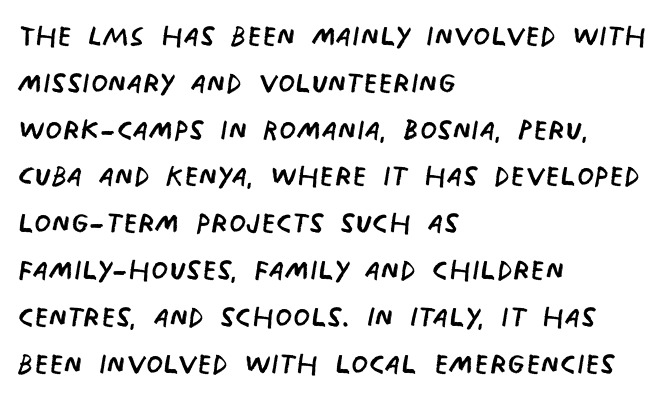
The image shows 39 px regular-weight, condensed sans-serif type; set left-aligned, line spacing 1.2x, normal letter spacing, not underlined; low stroke contrast and a large x-height.
